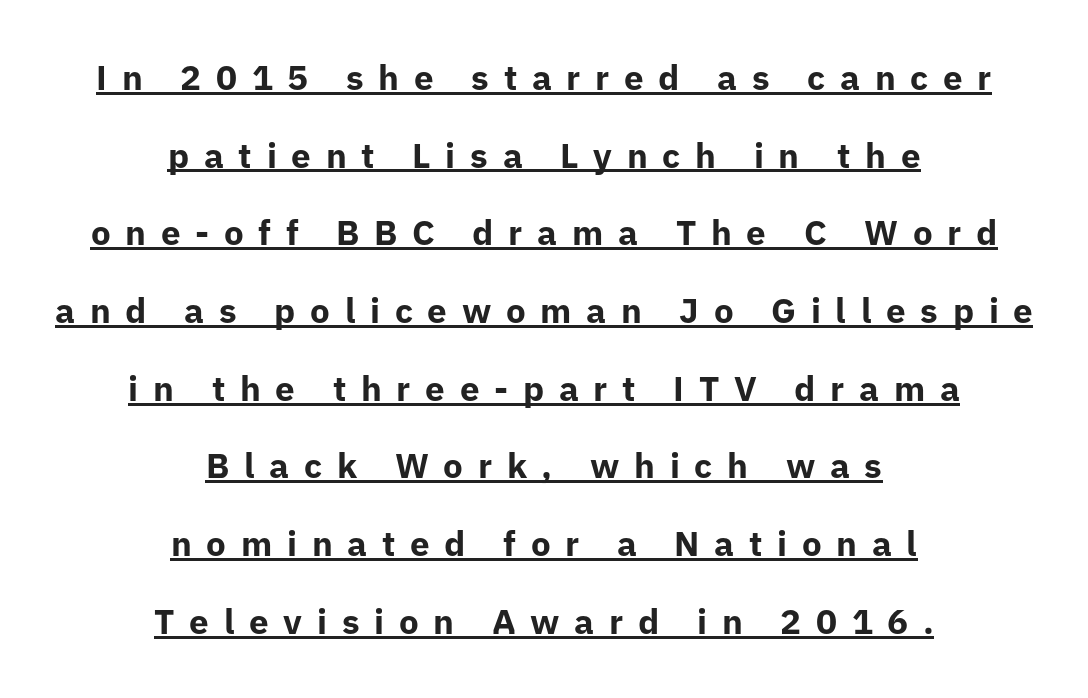
To sum up the face: it is a sans, with no serifs. Looks like someone drew a line under every word here. The face used here is proportionally spaced, like ordinary book or web type. Caption: expanded tracking, letters set apart. Unlike italic type, these characters show no tilt at all.
